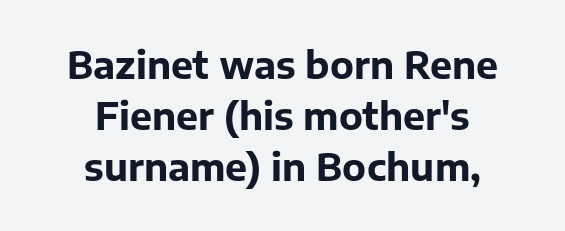
The passage shown stacks its lines at a standard gap. A roman cut, with each character standing at attention. Between one letter and the next there's only the usual sliver of space. A sans-serif font was chosen for this passage. Note the varied advance widths — an 'i' is clearly narrower than an 'm'.
